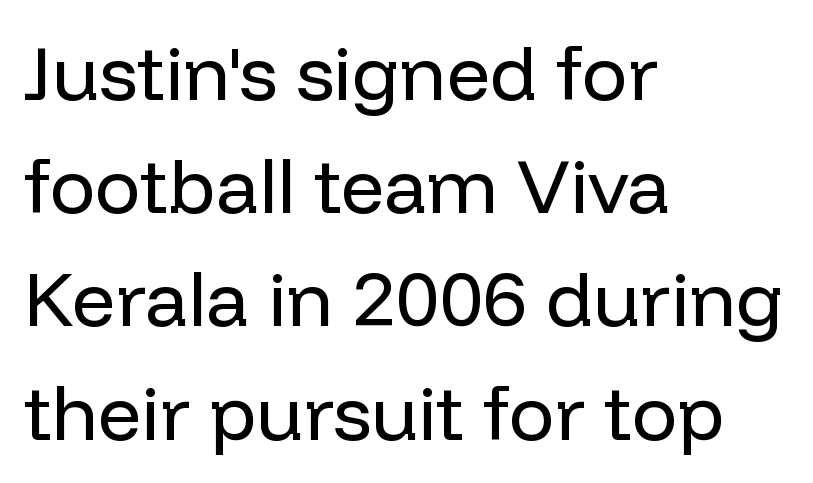
The image shows 76 px regular-weight sans-serif type, upright; set left-aligned, normal line spacing (1.49x), normal letter spacing, not underlined; low stroke contrast and a medium x-height.
